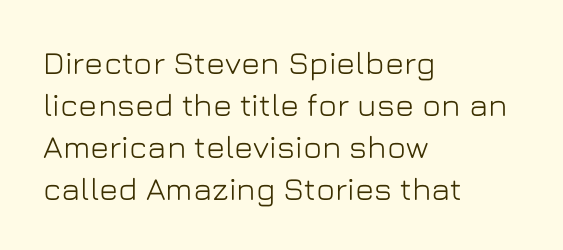
The designer left line spacing at the default. Every character sits straight up, as roman type does. Serif or sans? Sans — the stroke terminals are bare. Underlining? Definitely not there. Nothing unusual about the tracking: characters are spaced as the font intends.
